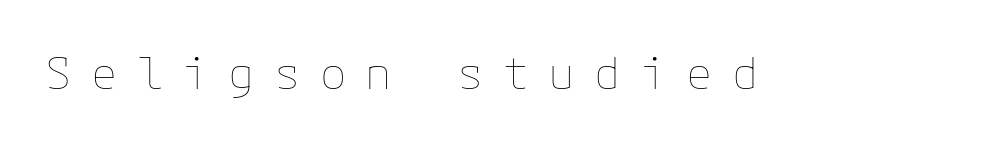
The image shows 44 px thin type, upright; set unusually wide letter spacing (+0.44 em), not underlined; low stroke contrast and a medium x-height.
